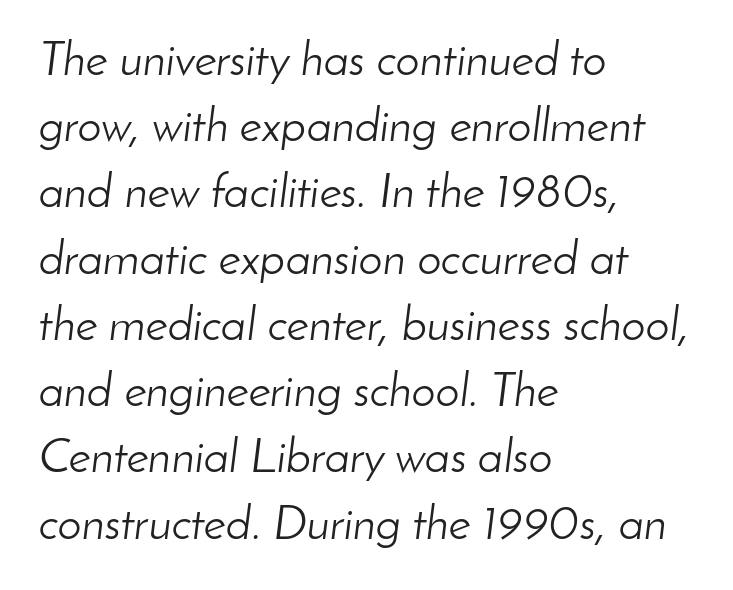
Q: Is the text bold? A: No.
Q: Is the text italic (slanted)? A: Yes, it leans right by about 8 degrees.
Q: Is the text underlined? A: No.
Q: How is the paragraph aligned? A: Left-aligned.
Q: Is the spacing between letters normal or unusually wide? A: Normal.
Q: Is the spacing between lines tight, normal or loose? A: Normal.
Q: Width (condensed, normal, or wide)? A: Normal.
Q: Stroke contrast? A: Low.
Q: x-height? A: Small.
Q: Monospaced? A: No.
